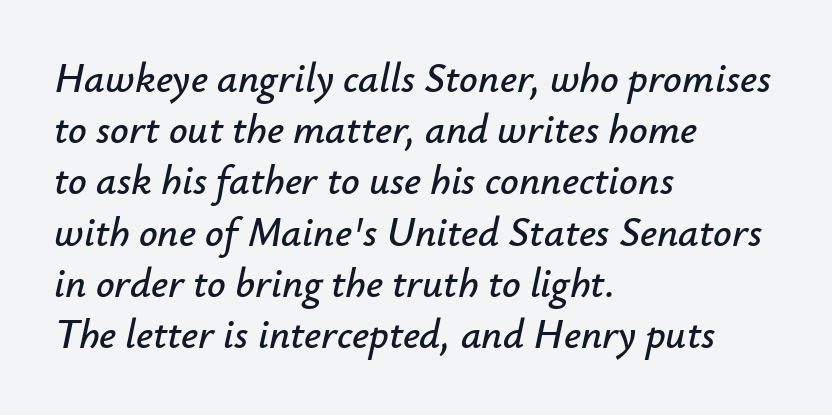
{"italic": "yes", "lean": "right", "slant_degrees": 12, "width": "normal", "stroke_contrast": "low", "x_height": "small", "monospaced": "no", "underline": "no", "align": "left", "line_spacing": "normal", "line_spacing_ratio": 1.25, "letter_spacing": "normal", "letter_spacing_em": 0.0, "glyph_px": 41}
